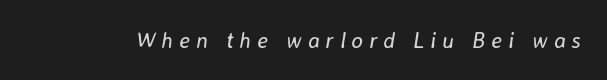
{"italic": "yes", "lean": "right", "slant_degrees": 8, "bold": "no", "underline": "no", "letter_spacing": "wide", "letter_spacing_em": 0.27, "glyph_px": 22}
